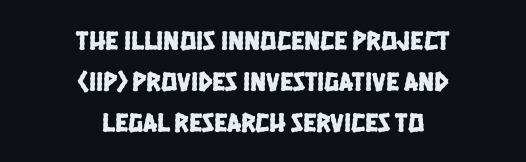
The image shows 27 px text type; set centered, normal line spacing (1.51x), normal letter spacing, not underlined.
